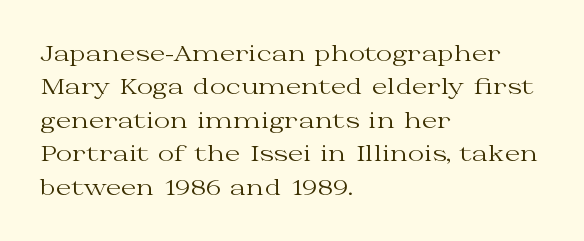
Q: Is the text bold? A: No.
Q: Is the text italic (slanted)? A: No, it is upright.
Q: Is the text underlined? A: No.
Q: How is the paragraph aligned? A: Left-aligned.
Q: Is the spacing between letters normal or unusually wide? A: Normal.
Q: Is the spacing between lines tight, normal or loose? A: Normal.
